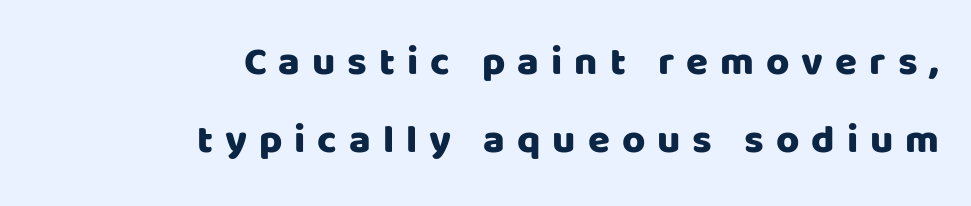
{"serif": "no", "italic": "no", "width": "normal", "stroke_contrast": "low", "x_height": "large", "monospaced": "no", "underline": "no", "align": "right", "line_spacing": "loose", "line_spacing_ratio": 1.95, "letter_spacing": "wide", "letter_spacing_em": 0.3, "glyph_px": 40}
